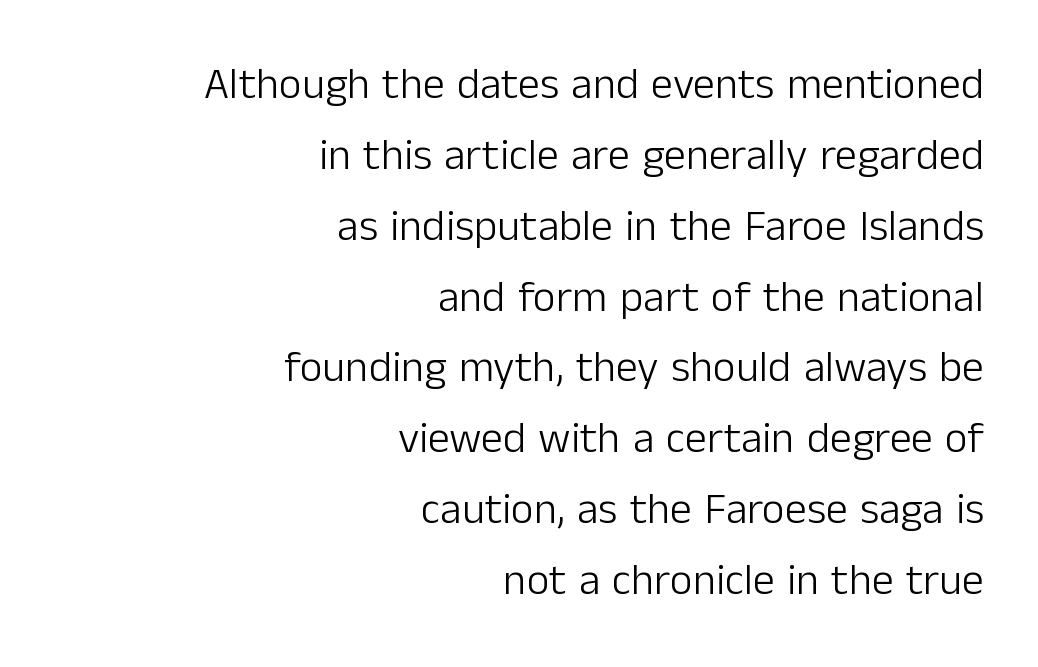
Varying glyph widths throughout — classic text-font behaviour. The font family rendered here belongs to the sans-serif group. The space directly below the letters is spotless. One glance says typical: line gaps are just what's usual.
